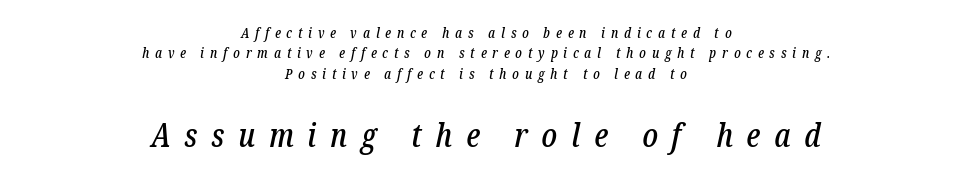
The image shows 33 px condensed serif type, italic (leaning right); set centered, normal line spacing (1.46x), unusually wide letter spacing (+0.42 em), not underlined; the second (bottom) block is 2.36x larger; low stroke contrast and a medium x-height.
